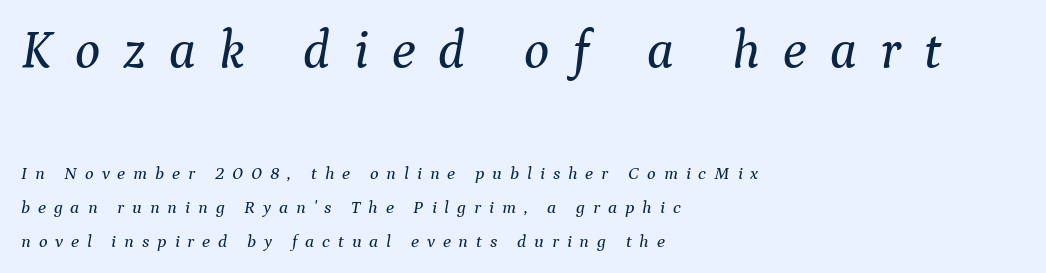
{"serif": "yes", "italic": "yes", "lean": "right", "slant_degrees": 9, "width": "normal", "stroke_contrast": "medium", "x_height": "medium", "monospaced": "no", "underline": "no", "align": "left", "line_spacing_ratio": 1.88, "letter_spacing": "wide", "letter_spacing_em": 0.44, "larger_block": "first", "size_ratio": 2.94, "glyph_px": 53}
